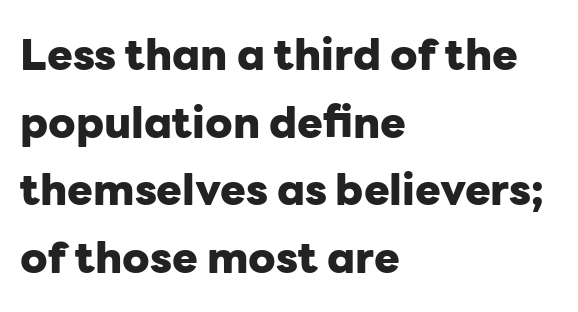
Typeset ragged right — the left edge is the straight one. Does the lettering tilt? It doesn't — this is upright. Do the characters align in a grid? No, the font is proportional. This rendering leaves character spacing at its baseline value. No feet cap the strokes, marking this as sans-serif type. A bare baseline throughout the passage.
